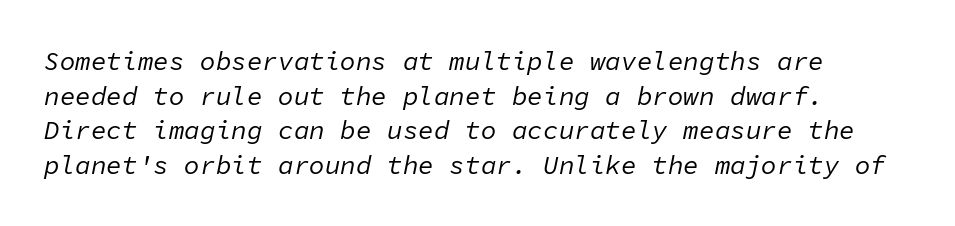
{"italic": "yes", "lean": "right", "slant_degrees": 11, "bold": "no", "underline": "no", "align": "left", "line_spacing": "normal", "line_spacing_ratio": 1.33, "letter_spacing": "normal", "letter_spacing_em": 0.0, "glyph_px": 26}
